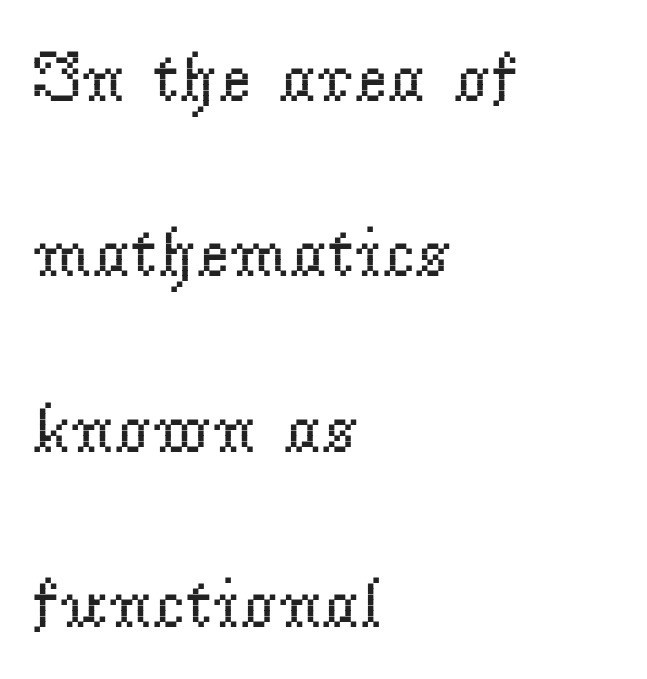
Q: Is the text bold? A: No.
Q: Is the text italic (slanted)? A: No, it is upright.
Q: Is the typeface a serif or a sans-serif typeface? A: Serif.
Q: Is the text underlined? A: No.
Q: How is the paragraph aligned? A: Left-aligned.
Q: Is the spacing between letters normal or unusually wide? A: Normal.
Q: Is the spacing between lines tight, normal or loose? A: Loose.
Q: Width (condensed, normal, or wide)? A: Normal.
Q: Stroke contrast? A: Low.
Q: x-height? A: Small.
Q: Monospaced? A: No.
